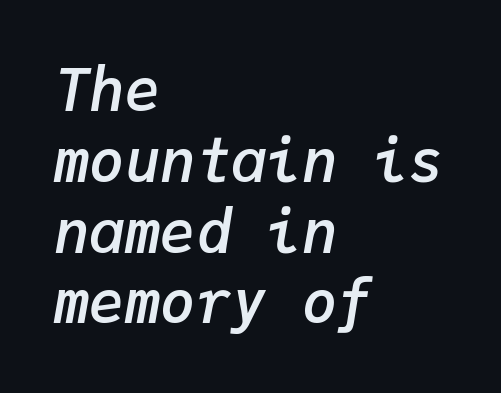
Q: Is the text bold? A: Semi-bold.
Q: Is the text italic (slanted)? A: Yes, it leans right by about 9 degrees.
Q: Is the text underlined? A: No.
Q: How is the paragraph aligned? A: Left-aligned.
Q: Is the spacing between letters normal or unusually wide? A: Normal.
Q: Width (condensed, normal, or wide)? A: Normal.
Q: Stroke contrast? A: Low.
Q: x-height? A: Medium.
Q: Monospaced? A: Yes.
